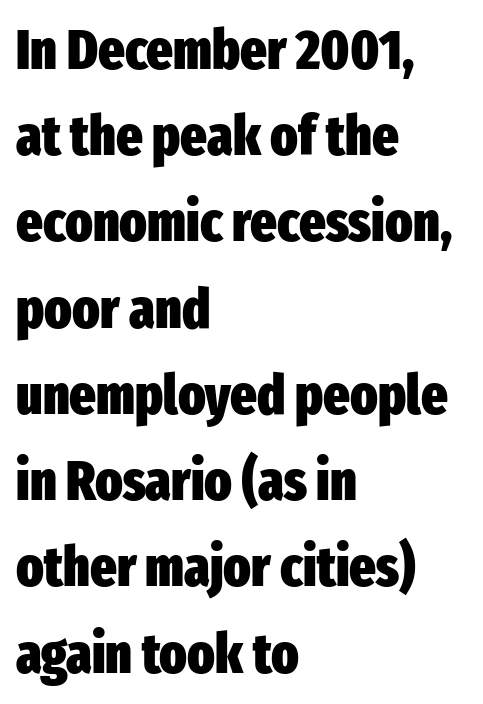
The image shows 56 px heavy, condensed sans-serif type, upright; set left-aligned, normal line spacing (1.54x), normal letter spacing, not underlined; low stroke contrast and a medium x-height.
